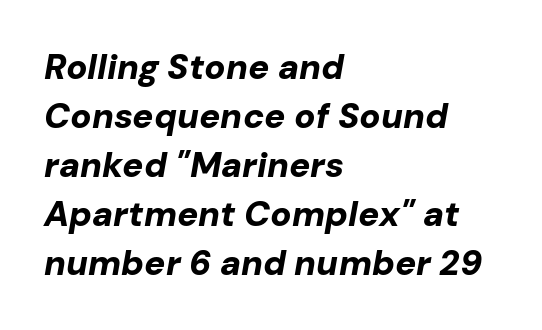
Rendered with sloped, italic letterforms. What stands out about the letter spacing? Nothing — it is the standard amount. This sample has the flowing, uneven cadence of proportional lettering. This block has exactly the height ordinary leading produces. The string is rendered with underlining switched off.
